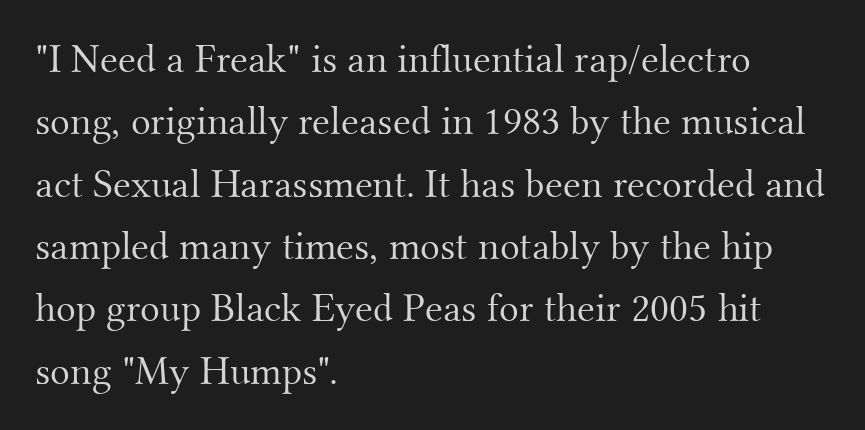
The lines are quadded left. Examine the stroke ends and you'll spot serifs. Weight: not bold — regular or lighter. Successive baselines arrive at the customary interval. The line texture is even and compact thanks to regular tracking.
